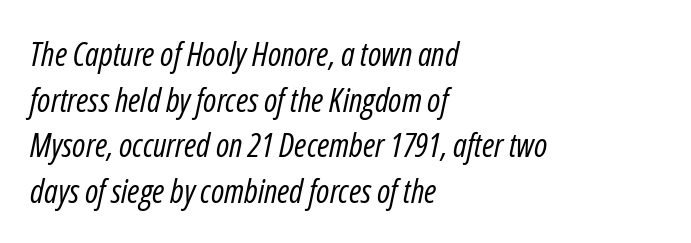
The image shows 33 px regular-weight, condensed type, italic (leaning right); set left-aligned, normal line spacing (1.38x), normal letter spacing, not underlined; low stroke contrast and a medium x-height.
